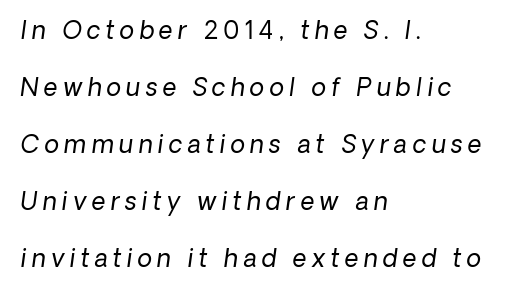
The image shows 24 px text type; set left-aligned, loose line spacing (2.37x), unusually wide letter spacing (+0.22 em), not underlined.
